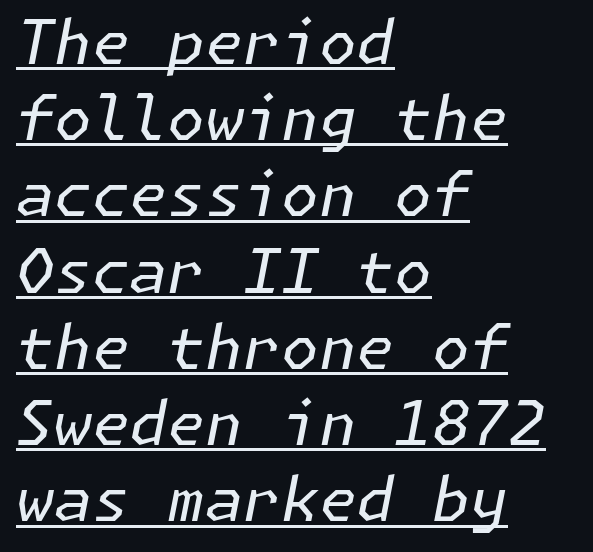
{"italic": "yes", "lean": "right", "slant_degrees": 11, "bold": "no", "weight": "regular", "width": "normal", "stroke_contrast": "low", "x_height": "medium", "underline": "yes", "align": "left", "line_spacing": "normal", "line_spacing_ratio": 1.25, "letter_spacing": "normal", "letter_spacing_em": 0.0, "glyph_px": 61}
